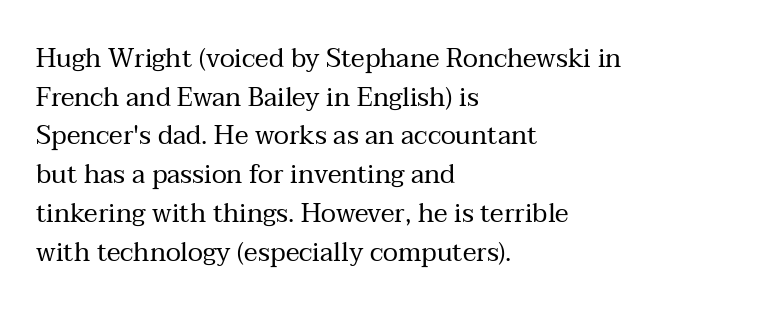
Q: Is the text bold? A: No.
Q: Is the text italic (slanted)? A: No, it is upright.
Q: Is the text underlined? A: No.
Q: How is the paragraph aligned? A: Left-aligned.
Q: Is the spacing between letters normal or unusually wide? A: Normal.
Q: Is the spacing between lines tight, normal or loose? A: Normal.
